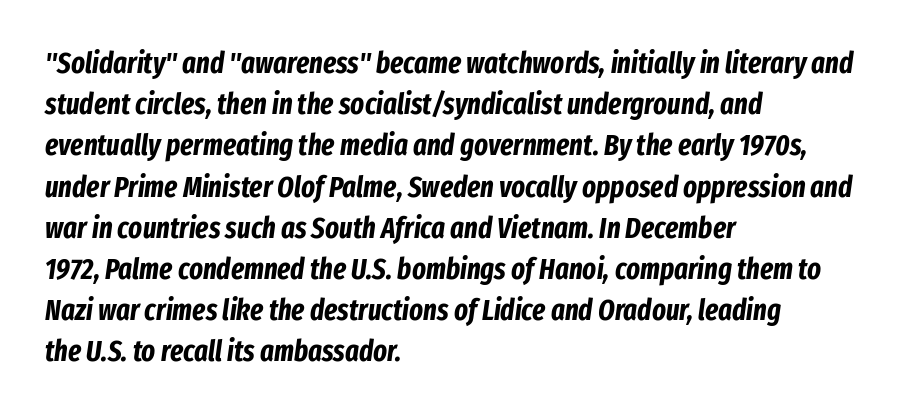
{"italic": "yes", "lean": "right", "slant_degrees": 8, "bold": "yes", "weight": "bold", "width": "condensed", "stroke_contrast": "low", "x_height": "medium", "monospaced": "no", "underline": "no", "align": "left", "line_spacing": "normal", "line_spacing_ratio": 1.42, "letter_spacing": "normal", "letter_spacing_em": 0.0, "glyph_px": 29}
